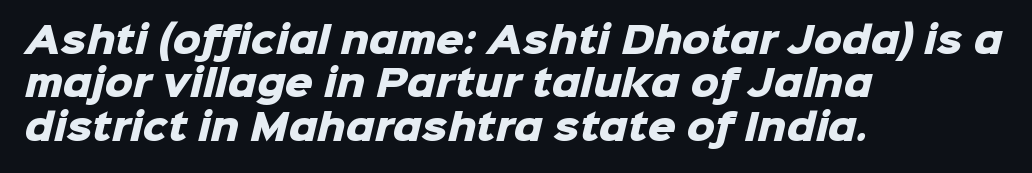
Left-aligned paragraph, ragged on the right. Nope, no serifs anywhere on these letters. These lines keep a tight, regular rhythm from letter to letter. Caption: bold face, heavy strokes.
